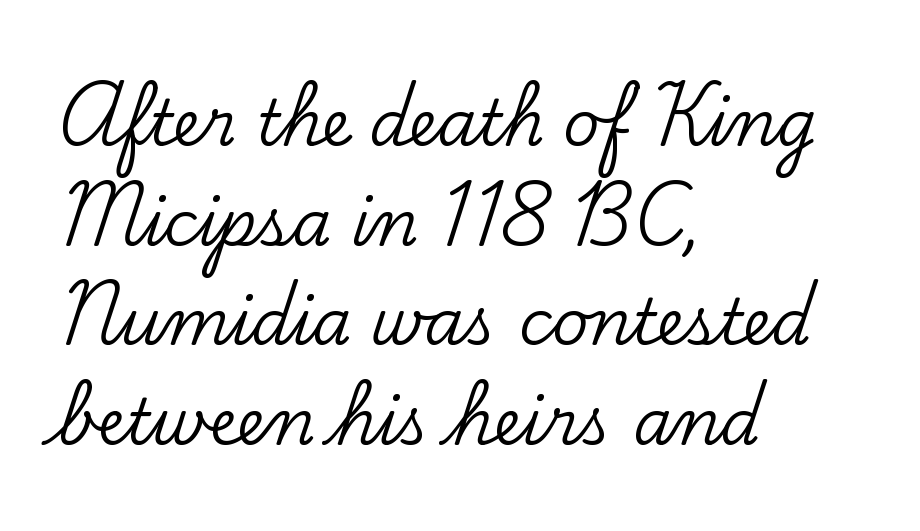
The image shows 63 px serif type; set left-aligned, normal line spacing (1.58x), normal letter spacing, not underlined; low stroke contrast and a small x-height.
